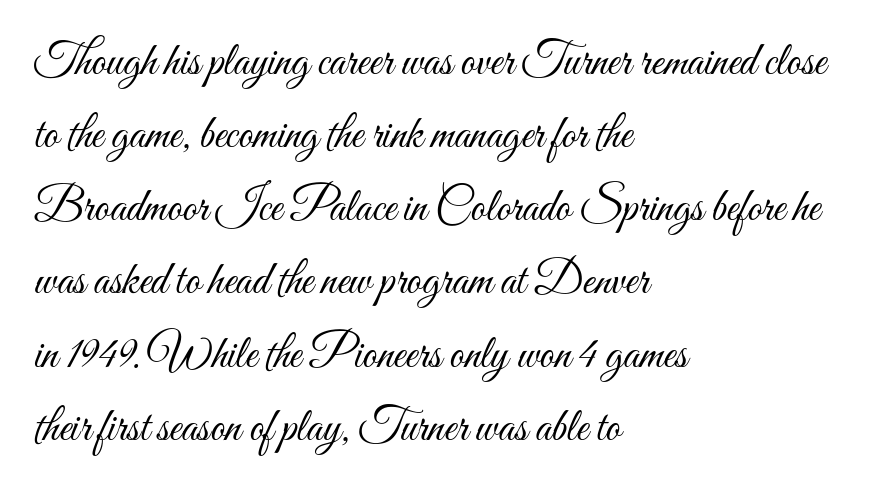
The image shows 46 px light, condensed type; set left-aligned, normal line spacing (1.59x), normal letter spacing, not underlined; medium stroke contrast and a small x-height.
